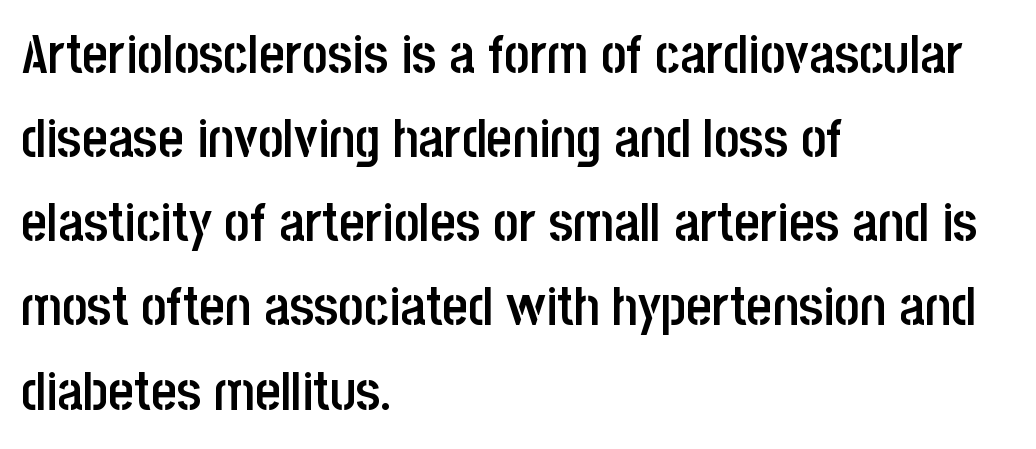
{"serif": "no", "italic": "no", "bold": "semi", "weight": "semibold", "width": "condensed", "stroke_contrast": "low", "x_height": "large", "monospaced": "no", "underline": "no", "align": "left", "line_spacing": "normal", "line_spacing_ratio": 1.53, "letter_spacing": "normal", "letter_spacing_em": 0.0, "glyph_px": 55}
